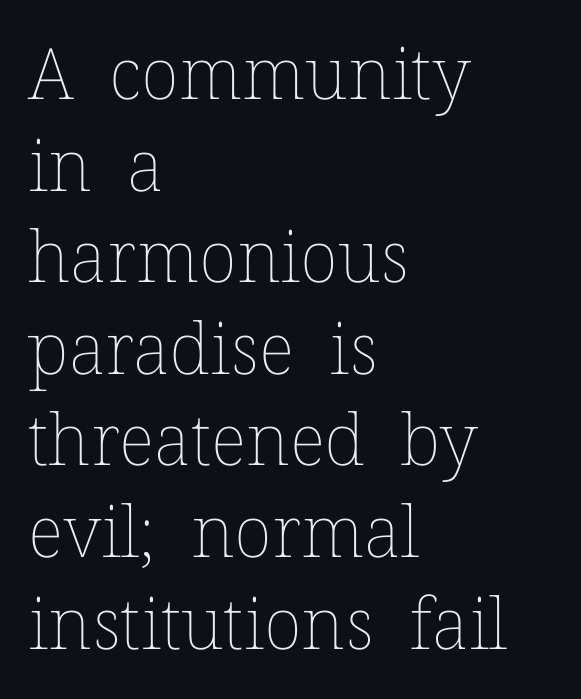
Notice how descenders clear the ascenders below comfortably — that's standard leading. The area under the type is left untouched. Heft: none added — not bold. The ragged edge is on the right, which tells us the setting is flush left. Each letter keeps its own natural width here, so spacing adapts to shape. In terms of letterspacing, this is plain default setting.
